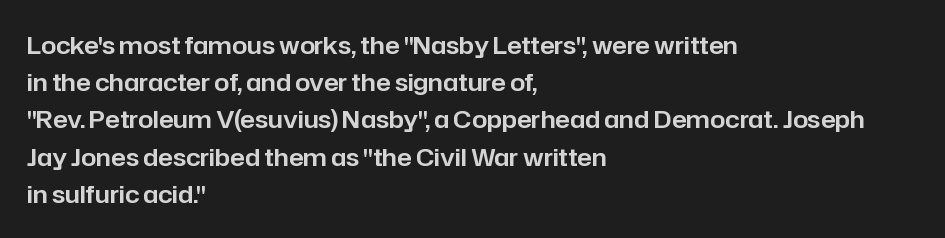
Interline gaps are of average width in this sample. The letters stand upright; this is a roman face. The face used here is rendered with its standard letterfit. Leftover space on each line is placed entirely after the last word. Beneath every word, the page is bare.
